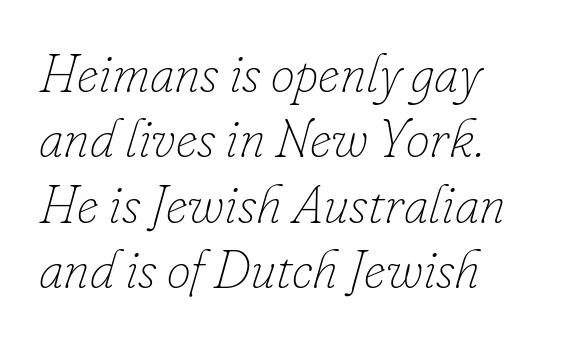
Proportional: the letters do not fall into vertical columns. Stems here are at most as thick as an everyday book face. Unmarked baselines from the first word to the last. Standard letterfit; no display-style spreading of the glyphs.
